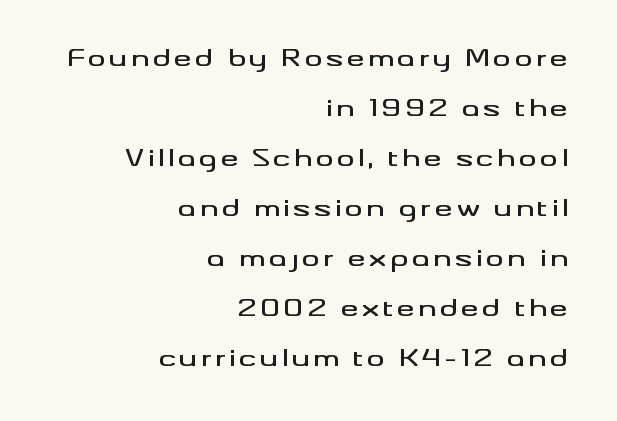
Is there much room between lines? Yes — plenty of vertical air separates them. This rendering features lettering with no underline. A typesetter would mark this as roman, not italic. The typesetter chose a ragged-left arrangement here.
